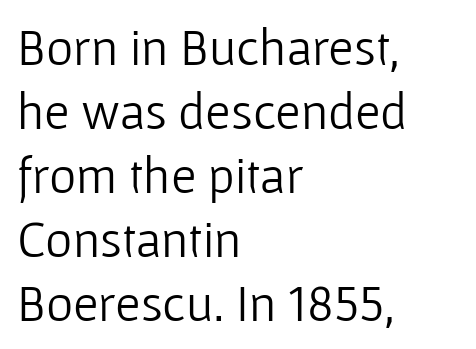
The image shows 52 px light sans-serif type, upright; set left-aligned, line spacing 1.23x, normal letter spacing, not underlined; low stroke contrast and a medium x-height.
